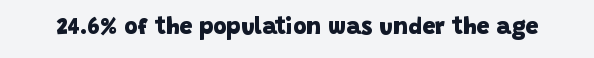
Compared with typical body copy, the letter spacing here is the same. A bare baseline throughout the passage. Chunky letters — that's bold for sure.
